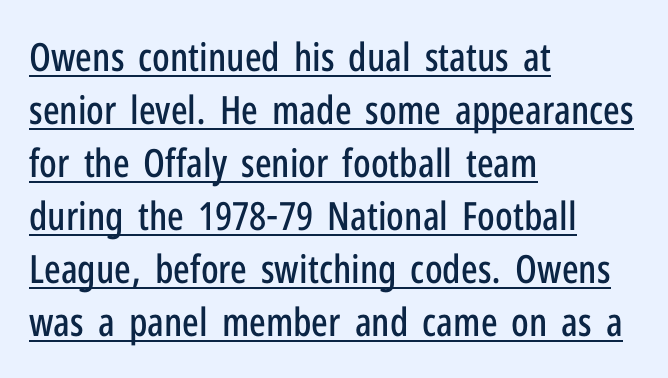
Q: Is the text italic (slanted)? A: No, it is upright.
Q: Is the typeface a serif or a sans-serif typeface? A: Sans-serif.
Q: Is the text underlined? A: Yes.
Q: How is the paragraph aligned? A: Left-aligned.
Q: Is the spacing between letters normal or unusually wide? A: Normal.
Q: Is the spacing between lines tight, normal or loose? A: Normal.
Q: Width (condensed, normal, or wide)? A: Condensed.
Q: Stroke contrast? A: Low.
Q: x-height? A: Medium.
Q: Monospaced? A: No.
